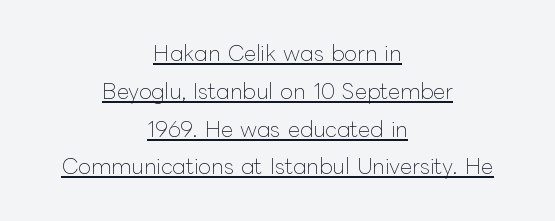
Somebody hit Ctrl+U on this one — the words are underlined. Compared with a flush-left layout, this one balances lines on the center instead. The font sits on the lighter half of the weight spectrum, regular included. Letter spacing: default. Tall strokes in this sample are plumb rather than angled.
